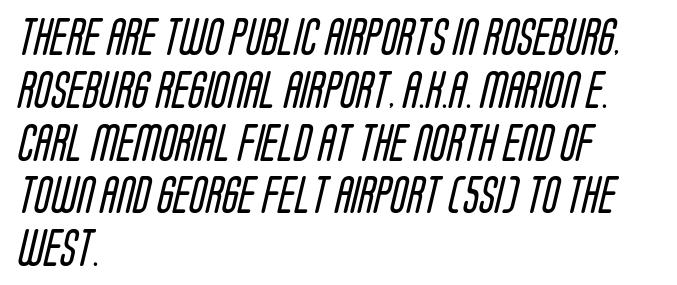
The image shows 38 px regular-weight, condensed sans-serif type; set left-aligned, normal line spacing (1.39x), normal letter spacing, not underlined; low stroke contrast and a large x-height.
